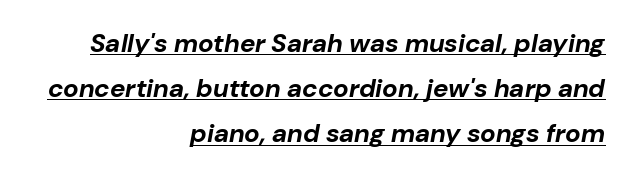
Q: Is the text bold? A: Yes.
Q: Is the text italic (slanted)? A: Yes, it leans right by about 10 degrees.
Q: Is the text underlined? A: Yes.
Q: How is the paragraph aligned? A: Right-aligned.
Q: Is the spacing between letters normal or unusually wide? A: Normal.
